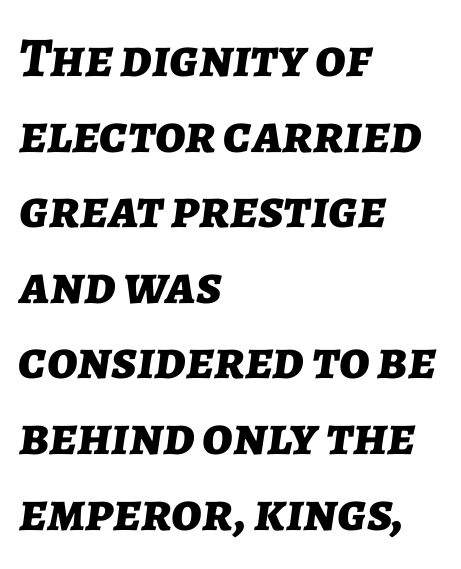
If you drew a ruler down the left edge, every line would touch it. A dark, heavy texture on the line: the type is bold. Think of a printed novel: that variable character pitch is what you see here. One glance says typical: line gaps are just what's usual. Every character sits at an angle, as italics do.
